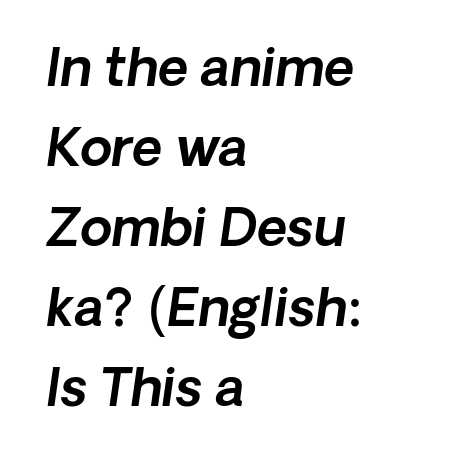
{"italic": "yes", "lean": "right", "slant_degrees": 8, "width": "normal", "x_height": "medium", "monospaced": "no", "underline": "no", "align": "left", "line_spacing": "normal", "line_spacing_ratio": 1.54, "letter_spacing": "normal", "letter_spacing_em": 0.0, "glyph_px": 52}
